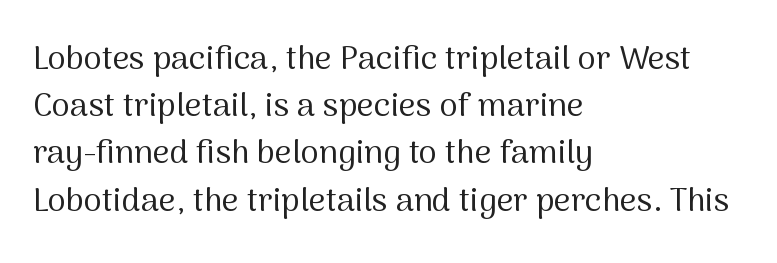
{"serif": "no", "italic": "no", "bold": "no", "weight": "regular", "width": "normal", "stroke_contrast": "medium", "x_height": "medium", "monospaced": "no", "underline": "no", "align": "left", "line_spacing": "normal", "line_spacing_ratio": 1.43, "letter_spacing": "normal", "letter_spacing_em": 0.0, "glyph_px": 33}
